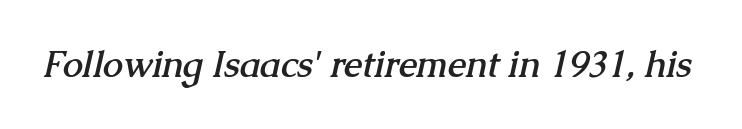
{"serif": "yes", "bold": "yes", "weight": "semibold", "width": "normal", "stroke_contrast": "medium", "x_height": "medium", "monospaced": "no", "underline": "no", "letter_spacing": "normal", "letter_spacing_em": 0.0, "glyph_px": 36}
